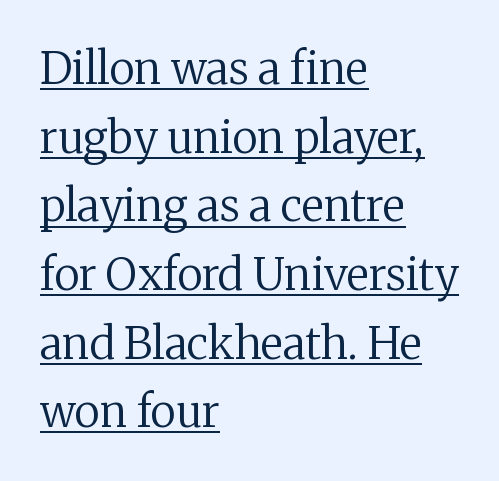
Q: Is the text bold? A: No.
Q: Is the text italic (slanted)? A: No, it is upright.
Q: Is the typeface a serif or a sans-serif typeface? A: Serif.
Q: Is the text underlined? A: Yes.
Q: How is the paragraph aligned? A: Left-aligned.
Q: Is the spacing between letters normal or unusually wide? A: Normal.
Q: Is the spacing between lines tight, normal or loose? A: Normal.
Q: Width (condensed, normal, or wide)? A: Normal.
Q: Stroke contrast? A: Medium.
Q: x-height? A: Medium.
Q: Monospaced? A: No.
